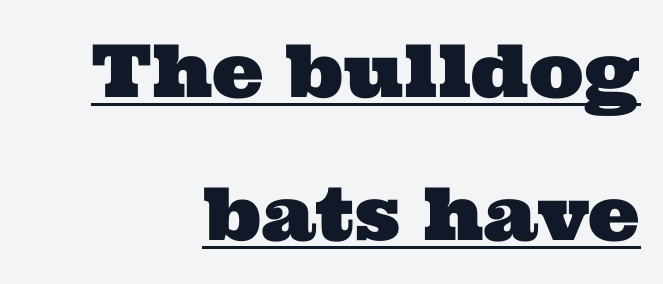
The image shows 73 px wide serif type; set right-aligned, loose line spacing (1.96x), normal letter spacing, underlined; medium stroke contrast and a medium x-height.
